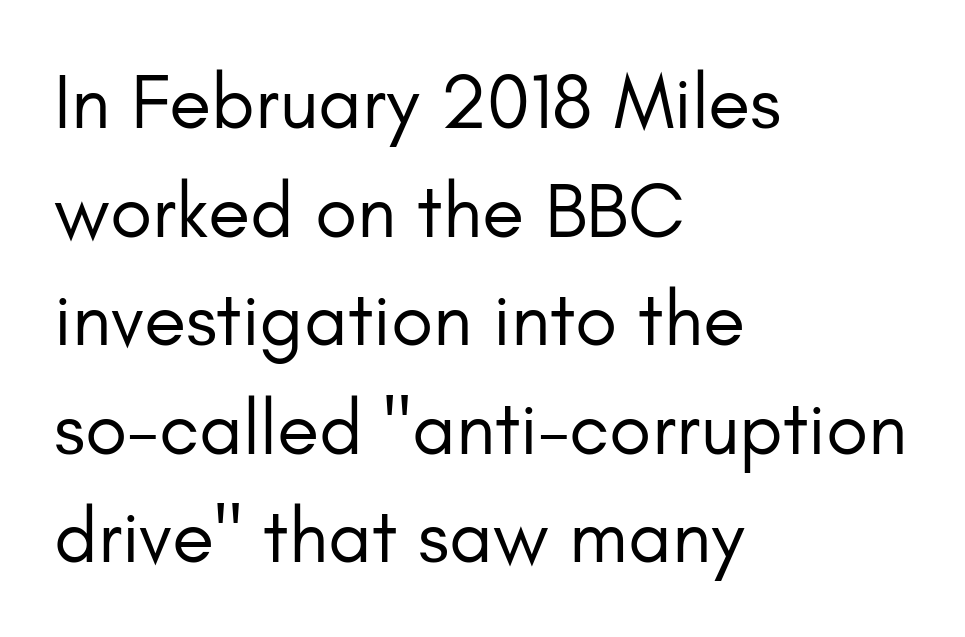
{"serif": "no", "italic": "no", "bold": "no", "weight": "regular", "width": "normal", "stroke_contrast": "low", "x_height": "small", "monospaced": "no", "underline": "no", "align": "left", "line_spacing": "normal", "line_spacing_ratio": 1.41, "letter_spacing": "normal", "letter_spacing_em": 0.0, "glyph_px": 77}
